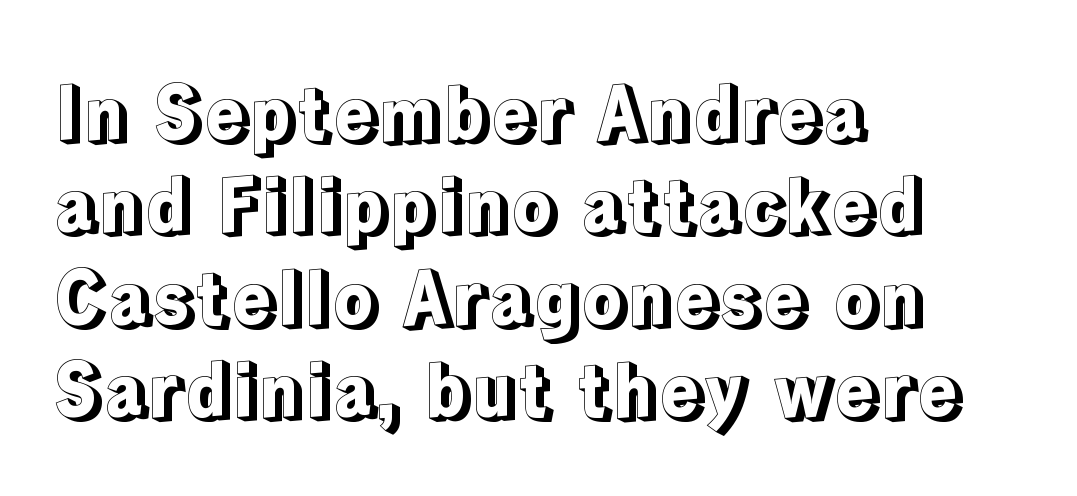
Q: Is the text italic (slanted)? A: No, it is upright.
Q: Is the text underlined? A: No.
Q: How is the paragraph aligned? A: Left-aligned.
Q: Is the spacing between letters normal or unusually wide? A: Normal.
Q: Is the spacing between lines tight, normal or loose? A: Normal.
Q: Width (condensed, normal, or wide)? A: Normal.
Q: x-height? A: Medium.
Q: Monospaced? A: No.
